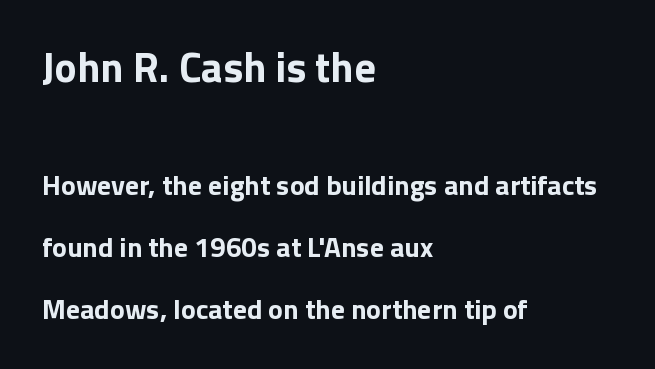
The image shows 42 px bold sans-serif type, upright; set left-aligned, loose line spacing (2.21x), normal letter spacing, not underlined; the first (top) block is 1.5x larger; low stroke contrast and a medium x-height.
